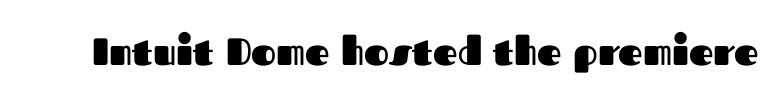
Grotesque or geometric, the face here clearly has no serifs. The passage shown is typed in a proportional face where columns would drift. No word sits above an underline. The rendering uses a bold face; every stroke is thick and dark. This is roman type, the default non-slanted kind.
